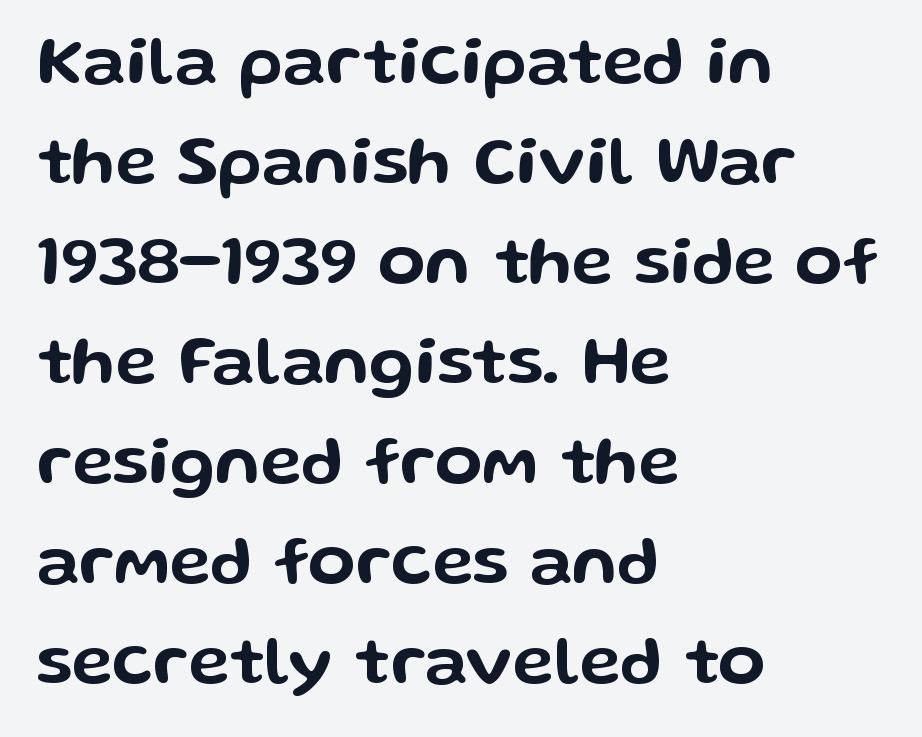
The image shows 69 px wide sans-serif type, upright; set left-aligned, normal line spacing (1.45x), normal letter spacing, not underlined; low stroke contrast and a medium x-height.
